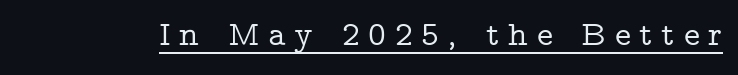
Q: Is the text italic (slanted)? A: No, it is upright.
Q: Is the typeface a serif or a sans-serif typeface? A: Serif.
Q: Is the text underlined? A: Yes.
Q: Is the spacing between letters normal or unusually wide? A: Unusually wide.
Q: Width (condensed, normal, or wide)? A: Wide.
Q: Stroke contrast? A: Low.
Q: x-height? A: Medium.
Q: Monospaced? A: No.
